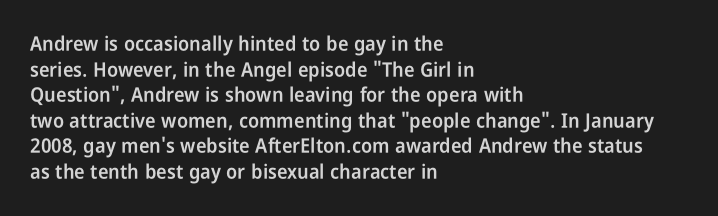
{"italic": "no", "bold": "semi", "underline": "no", "align": "left", "line_spacing": "normal", "line_spacing_ratio": 1.28, "letter_spacing": "normal", "letter_spacing_em": 0.0, "glyph_px": 20}
